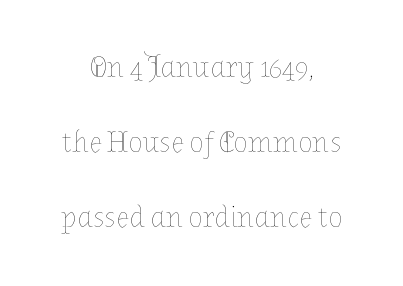
{"italic": "no", "bold": "no", "weight": "thin", "width": "normal", "stroke_contrast": "low", "x_height": "medium", "monospaced": "no", "underline": "no", "align": "center", "line_spacing": "loose", "line_spacing_ratio": 2.5, "letter_spacing": "normal", "letter_spacing_em": 0.0, "glyph_px": 30}
